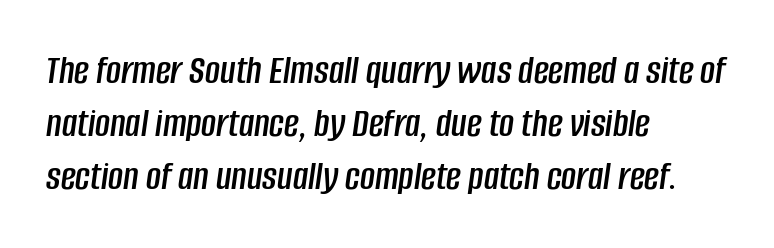
How are the letters spaced? Ordinarily, with no added tracking. Regarding leading, the lines here are spaced in the standard way. Slant detected: the letters are inclined. The paragraph shown leans on its left margin. Decoration check: the copy has no underline. A typesetter would call this proportional, since set widths differ per character.
